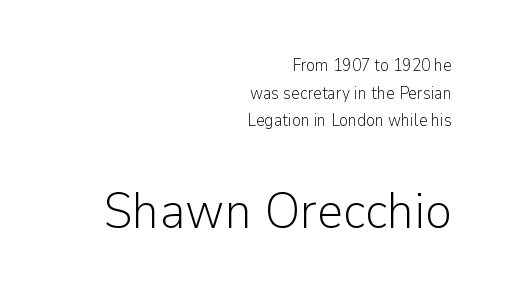
Q: Is the text bold? A: No.
Q: Is the text italic (slanted)? A: No, it is upright.
Q: Is the typeface a serif or a sans-serif typeface? A: Sans-serif.
Q: Is the text underlined? A: No.
Q: How is the paragraph aligned? A: Right-aligned.
Q: Is the spacing between letters normal or unusually wide? A: Normal.
Q: Is the spacing between lines tight, normal or loose? A: Normal.
Q: Which block of text is set in a larger size, the first (top) or the second (bottom)? A: The second (bottom) one.
Q: Width (condensed, normal, or wide)? A: Normal.
Q: Stroke contrast? A: Low.
Q: x-height? A: Medium.
Q: Monospaced? A: No.
